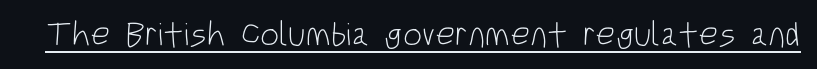
Emphasis is given by a line drawn under the lettering. There is no visible air inserted between adjacent glyphs. The glyphs in this specimen are sans serif. The passage shown is typed in a proportional face where columns would drift. Stems and bowls with no extra thickness — not bold.
